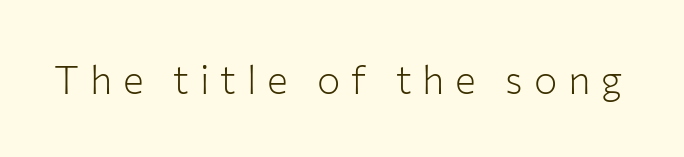
The image shows 39 px light sans-serif type, upright; set unusually wide letter spacing (+0.28 em), not underlined; low stroke contrast and a medium x-height.
